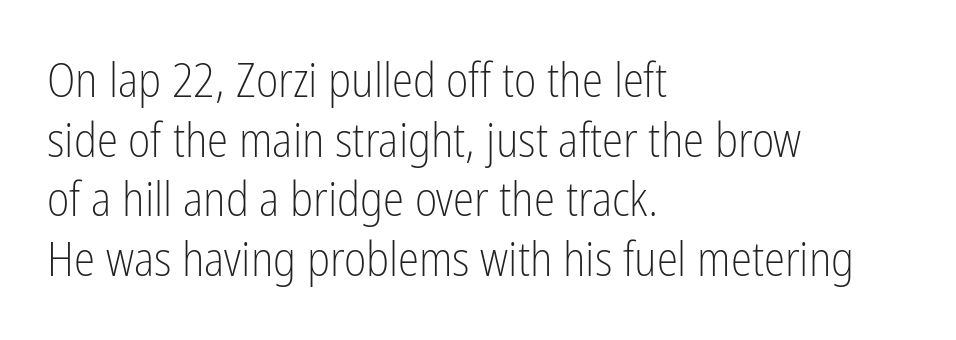
Q: Is the text bold? A: No.
Q: Is the text italic (slanted)? A: No, it is upright.
Q: Is the typeface a serif or a sans-serif typeface? A: Sans-serif.
Q: Is the text underlined? A: No.
Q: How is the paragraph aligned? A: Left-aligned.
Q: Is the spacing between letters normal or unusually wide? A: Normal.
Q: Width (condensed, normal, or wide)? A: Condensed.
Q: Stroke contrast? A: Low.
Q: x-height? A: Medium.
Q: Monospaced? A: No.
